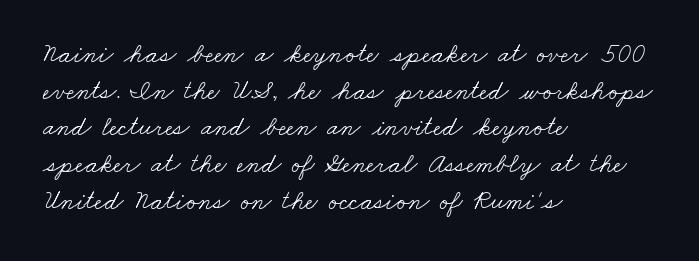
The image shows 27 px text type; set left-aligned, normal line spacing (1.36x), normal letter spacing, not underlined.
